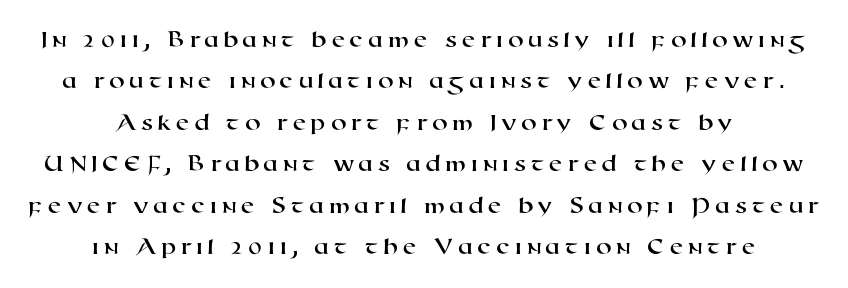
Vertical spacing — default. The gap between lines stays unmarked. Alignment: centered.
